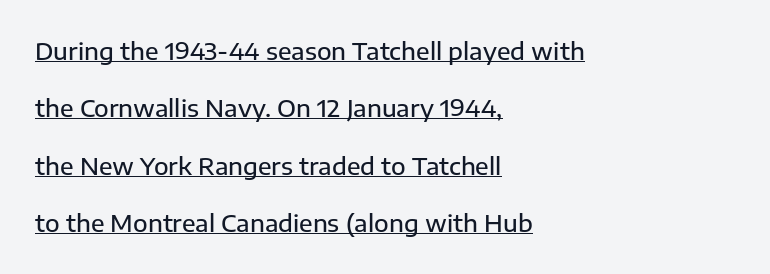
A rule runs beneath these lines of type. In terms of letterspacing, this is plain default setting. Line starts are locked; line ends wander. Do the letters lean? They stand straight.
